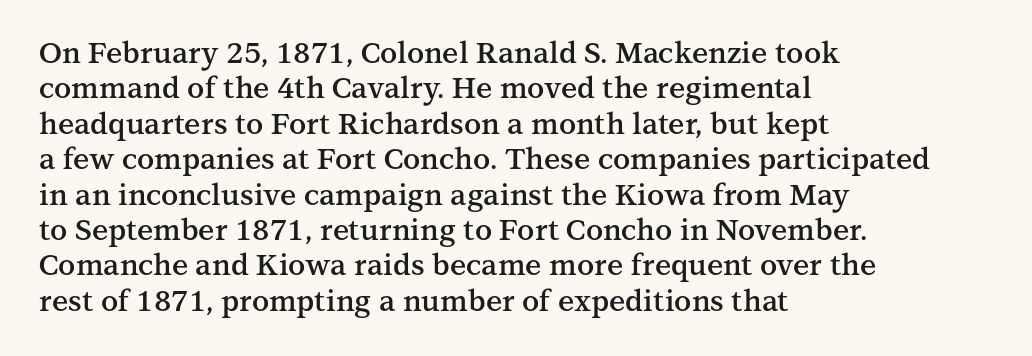
The image shows 29 px semibold serif type, upright; set left-aligned, line spacing 1.22x, normal letter spacing, not underlined; medium stroke contrast and a medium x-height.
